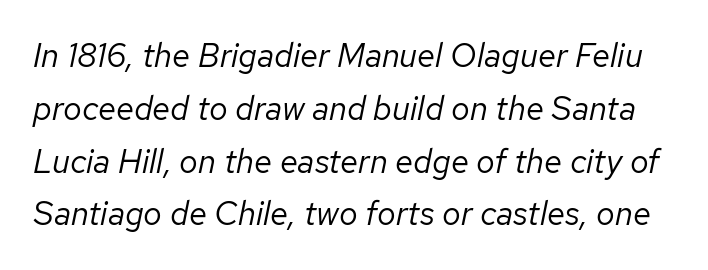
{"italic": "yes", "lean": "right", "slant_degrees": 12, "bold": "no", "weight": "regular", "width": "normal", "stroke_contrast": "low", "x_height": "medium", "monospaced": "no", "underline": "no", "line_spacing": "normal", "line_spacing_ratio": 1.6, "letter_spacing": "normal", "letter_spacing_em": 0.0, "glyph_px": 33}
